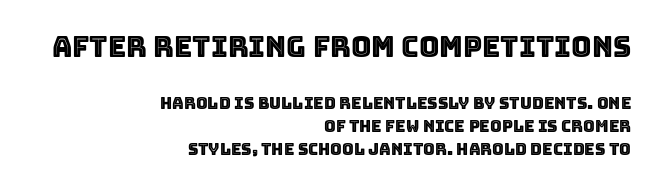
The image shows 28 px text type, upright; set right-aligned, normal line spacing (1.44x), normal letter spacing, not underlined; the first (top) block is 1.75x larger; a large x-height.
